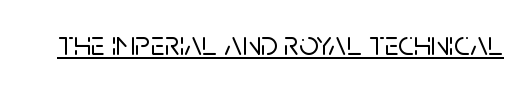
The image shows 34 px sans-serif type, upright; set normal letter spacing, underlined; low stroke contrast and a large x-height.
